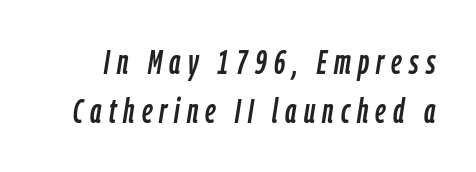
{"italic": "yes", "lean": "right", "slant_degrees": 9, "width": "condensed", "stroke_contrast": "low", "x_height": "medium", "monospaced": "no", "underline": "no", "line_spacing": "normal", "line_spacing_ratio": 1.44, "letter_spacing": "wide", "letter_spacing_em": 0.21, "glyph_px": 34}
